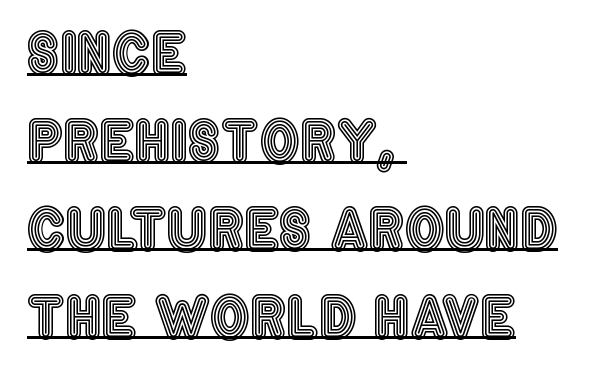
{"italic": "no", "width": "condensed", "x_height": "large", "monospaced": "no", "underline": "yes", "align": "left", "line_spacing": "normal", "line_spacing_ratio": 1.57, "letter_spacing": "normal", "letter_spacing_em": 0.0, "glyph_px": 56}
